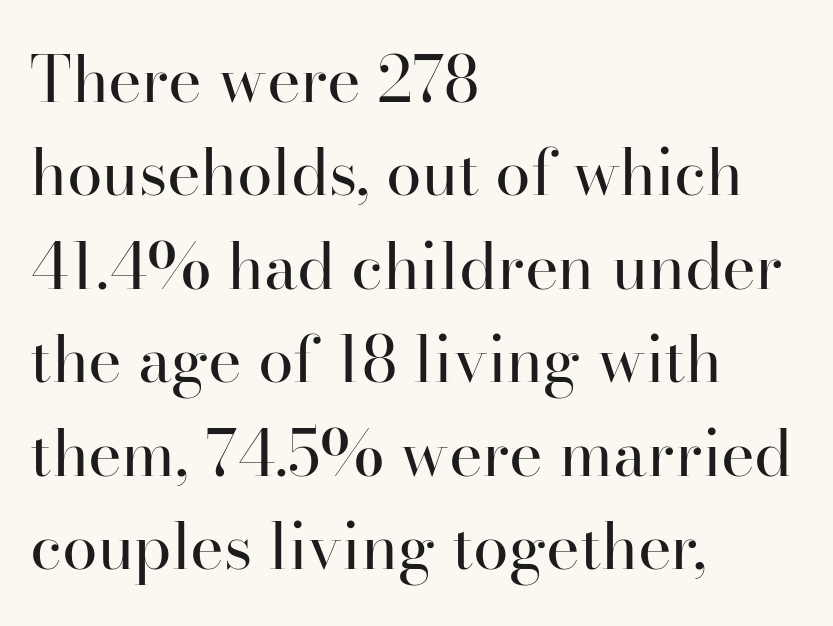
Q: Is the text bold? A: No.
Q: Is the text italic (slanted)? A: No, it is upright.
Q: Is the typeface a serif or a sans-serif typeface? A: Serif.
Q: Is the text underlined? A: No.
Q: How is the paragraph aligned? A: Left-aligned.
Q: Is the spacing between letters normal or unusually wide? A: Normal.
Q: Is the spacing between lines tight, normal or loose? A: Normal.
Q: Width (condensed, normal, or wide)? A: Normal.
Q: Stroke contrast? A: High.
Q: x-height? A: Small.
Q: Monospaced? A: No.
